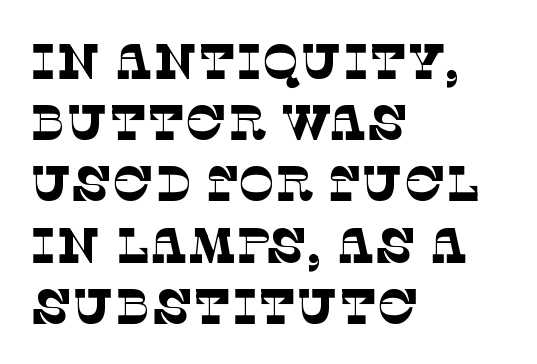
The image shows 49 px thin serif type; set left-aligned, normal line spacing (1.25x), normal letter spacing, not underlined; low stroke contrast and a large x-height.
